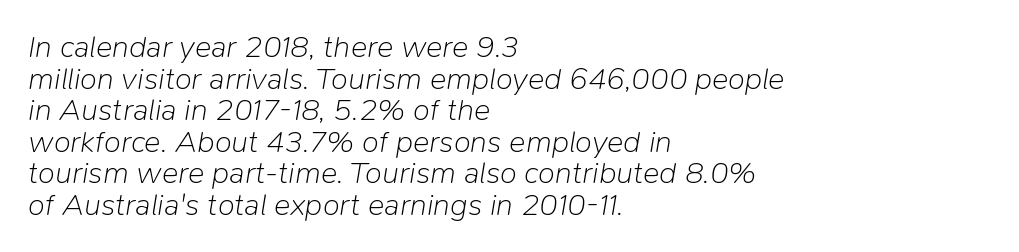
The image shows 31 px light type, italic (leaning right); set left-aligned, tight line spacing (1.02x), normal letter spacing, not underlined; low stroke contrast and a medium x-height.
